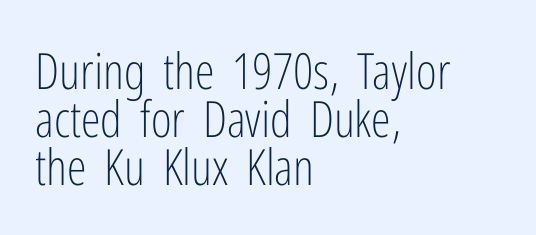
Q: Is the text bold? A: No.
Q: Is the text italic (slanted)? A: No, it is upright.
Q: Is the typeface a serif or a sans-serif typeface? A: Sans-serif.
Q: Is the text underlined? A: No.
Q: How is the paragraph aligned? A: Left-aligned.
Q: Is the spacing between letters normal or unusually wide? A: Normal.
Q: Is the spacing between lines tight, normal or loose? A: Tight.
Q: Width (condensed, normal, or wide)? A: Condensed.
Q: Stroke contrast? A: Low.
Q: x-height? A: Medium.
Q: Monospaced? A: No.
